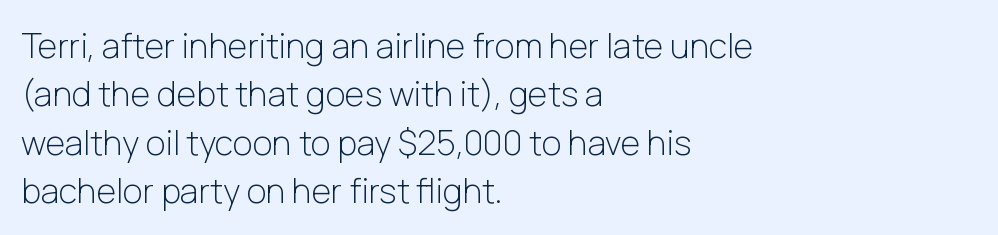
{"serif": "no", "italic": "no", "bold": "no", "weight": "light", "width": "normal", "stroke_contrast": "low", "x_height": "medium", "monospaced": "no", "underline": "no", "align": "left", "line_spacing": "normal", "line_spacing_ratio": 1.42, "letter_spacing": "normal", "letter_spacing_em": 0.0, "glyph_px": 34}
